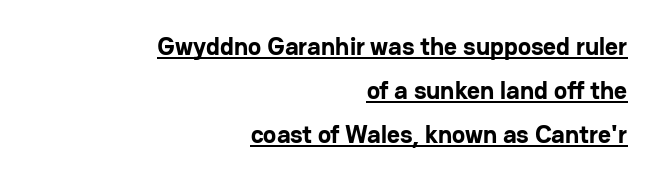
The image shows 25 px bold type, upright; set right-aligned, line spacing 1.76x, normal letter spacing, underlined.
